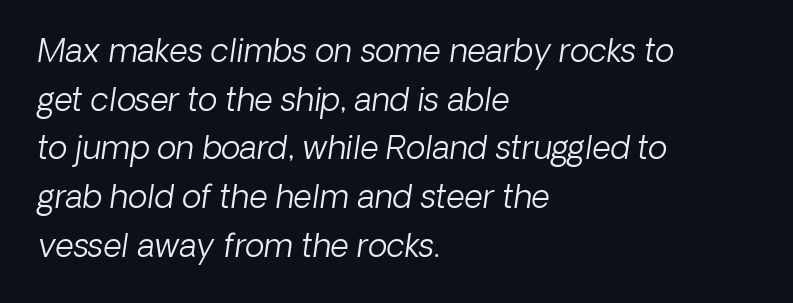
{"serif": "no", "bold": "no", "weight": "light", "width": "normal", "stroke_contrast": "low", "x_height": "medium", "monospaced": "no", "underline": "no", "align": "left", "line_spacing": "normal", "line_spacing_ratio": 1.52, "letter_spacing": "normal", "letter_spacing_em": 0.0, "glyph_px": 32}
